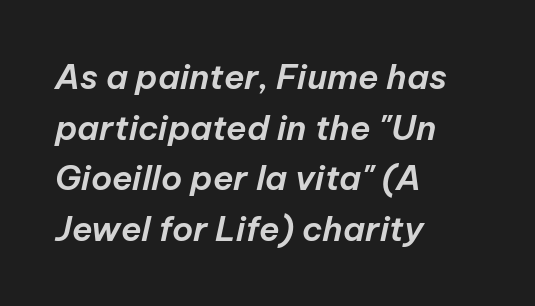
Line starts are locked; line ends wander. Between one letter and the next there's only the usual sliver of space. Evenly set lines give the paragraph a standard silhouette. This rendering features lettering with no underline. If you drew a line through each stem, it would be angled. Varying glyph widths throughout — classic text-font behaviour.
